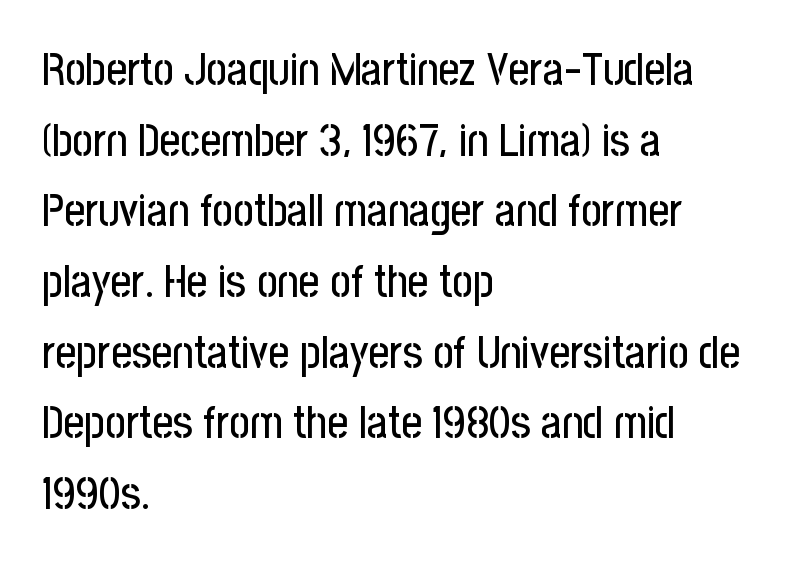
The area under the type is left untouched. Spacing verdict: proportional, widths tailored to each character. Posture: straight, roman, zero tilt. Where is the straight margin? On the left. Look at the bottom of the vertical strokes: they stop flat, with no serifs.
